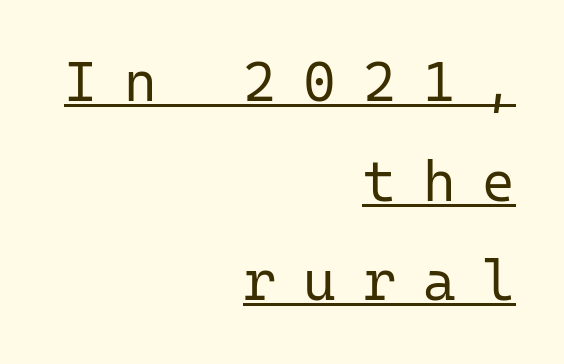
Compared with a flush-left layout, this one pins lines to the opposite, right side. The font is comparable to plain body text, perhaps lighter. You can tell it's not italic because the verticals are truly vertical. Nothing sits at the stroke ends, so this counts as sans-serif.
